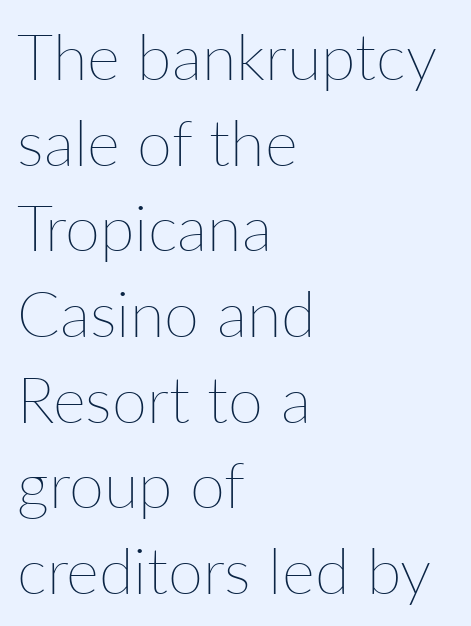
{"italic": "no", "bold": "no", "weight": "thin", "width": "normal", "stroke_contrast": "low", "x_height": "medium", "monospaced": "no", "underline": "no", "align": "left", "line_spacing": "normal", "line_spacing_ratio": 1.36, "letter_spacing": "normal", "letter_spacing_em": 0.0, "glyph_px": 63}
